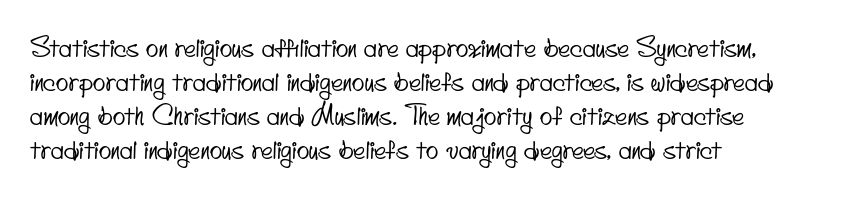
How would I describe the line gaps? Plain and ordinary. These lines are set flush left with a ragged right edge. The space beneath each line is pristine and unruled. Spacing between characters is what you'd get straight out of the box.
